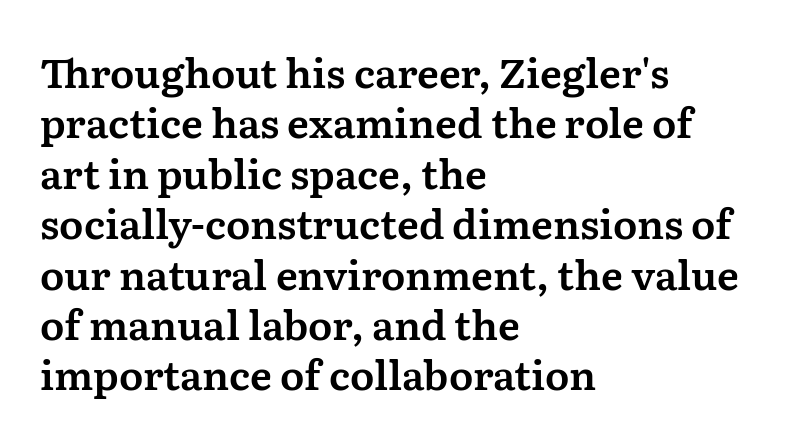
The font's upright variant was chosen for this text. Notice how the passage keeps a crisp vertical edge on the left only. Has an underline been added? It has not. Is this a fixed-width face? No — the glyphs have proportional, varying widths. Regarding leading, the lines here are spaced in the standard way.
